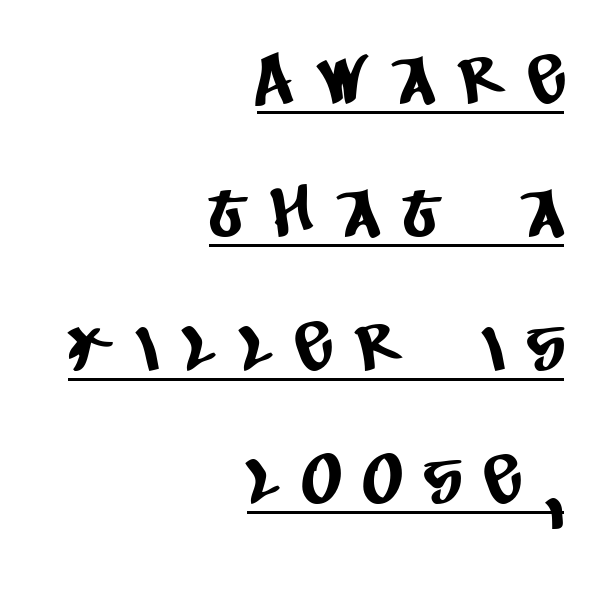
Students, observe the line beneath the letters — that is underlining. How would I describe the line gaps? Wide and relaxed. A sans-serif font was chosen for this passage. Here the designer chose a conventional face with non-uniform glyph widths. Glyph-to-glyph distance is far greater than everyday printed text. These lines stack with their right ends in a neat column.
